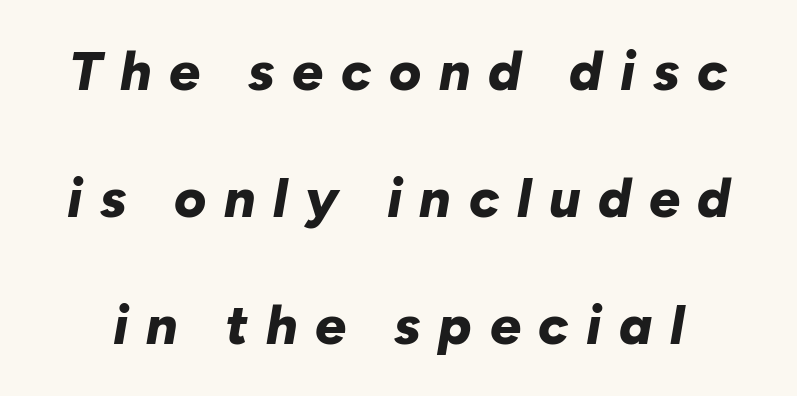
{"italic": "yes", "lean": "right", "slant_degrees": 10, "bold": "yes", "weight": "bold", "width": "normal", "stroke_contrast": "low", "x_height": "medium", "monospaced": "no", "underline": "no", "line_spacing": "loose", "line_spacing_ratio": 2.31, "letter_spacing": "wide", "letter_spacing_em": 0.32, "glyph_px": 55}
